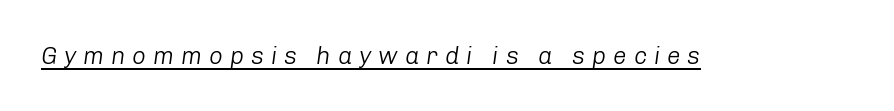
The image shows 24 px text type, italic (leaning right); set unusually wide letter spacing (+0.29 em), underlined.
